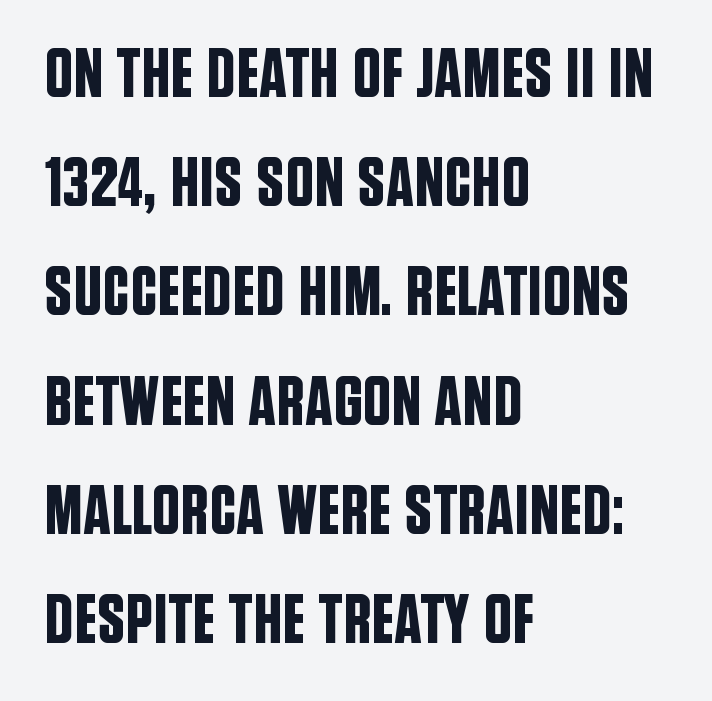
Q: Is the text italic (slanted)? A: No, it is upright.
Q: Is the typeface a serif or a sans-serif typeface? A: Sans-serif.
Q: Is the text underlined? A: No.
Q: How is the paragraph aligned? A: Left-aligned.
Q: Is the spacing between letters normal or unusually wide? A: Normal.
Q: Is the spacing between lines tight, normal or loose? A: Normal.
Q: Width (condensed, normal, or wide)? A: Condensed.
Q: Stroke contrast? A: Low.
Q: x-height? A: Large.
Q: Monospaced? A: No.
